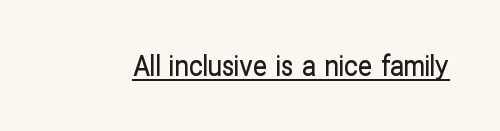
{"serif": "no", "italic": "no", "width": "condensed", "stroke_contrast": "low", "x_height": "medium", "monospaced": "no", "underline": "yes", "letter_spacing": "normal", "letter_spacing_em": 0.0, "glyph_px": 28}
